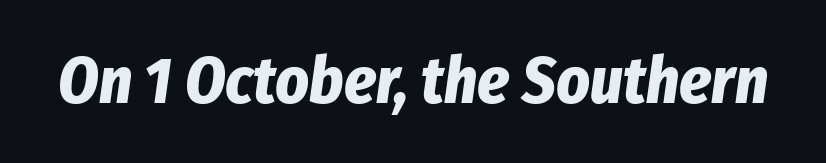
{"italic": "yes", "lean": "right", "slant_degrees": 8, "bold": "yes", "weight": "bold", "width": "condensed", "stroke_contrast": "low", "x_height": "medium", "monospaced": "no", "underline": "no", "letter_spacing": "normal", "letter_spacing_em": 0.0, "glyph_px": 65}
